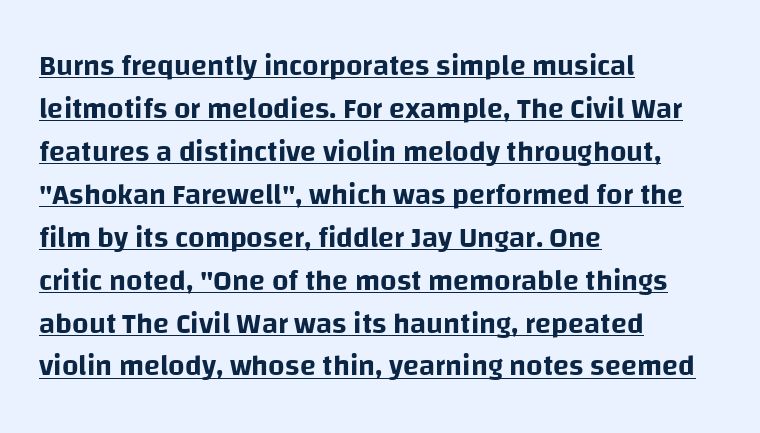
Q: Is the text italic (slanted)? A: No, it is upright.
Q: Is the typeface a serif or a sans-serif typeface? A: Sans-serif.
Q: Is the text underlined? A: Yes.
Q: How is the paragraph aligned? A: Left-aligned.
Q: Is the spacing between letters normal or unusually wide? A: Normal.
Q: Is the spacing between lines tight, normal or loose? A: Normal.
Q: Width (condensed, normal, or wide)? A: Normal.
Q: Stroke contrast? A: Low.
Q: x-height? A: Large.
Q: Monospaced? A: No.
